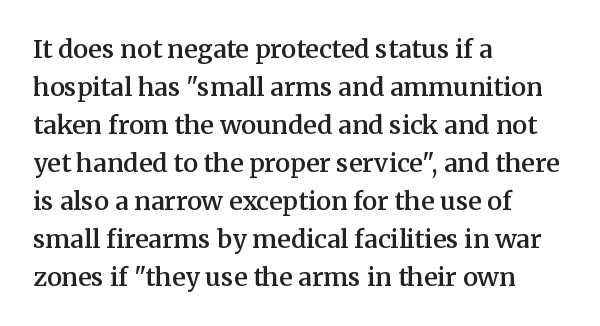
The image shows 25 px text type, upright; set left-aligned, normal line spacing (1.52x), normal letter spacing, not underlined.
